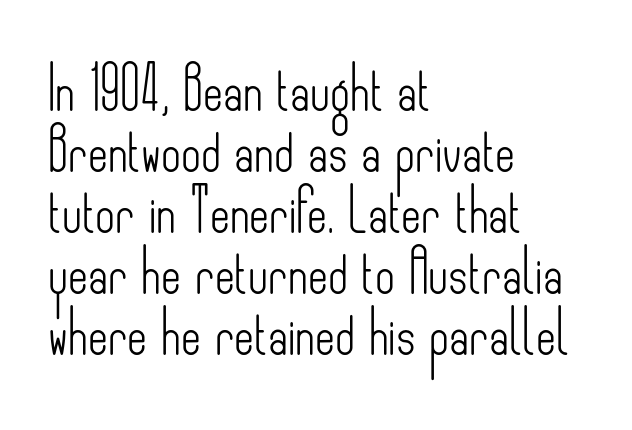
Q: Is the text bold? A: No.
Q: Is the text italic (slanted)? A: No, it is upright.
Q: Is the typeface a serif or a sans-serif typeface? A: Sans-serif.
Q: Is the text underlined? A: No.
Q: How is the paragraph aligned? A: Left-aligned.
Q: Is the spacing between letters normal or unusually wide? A: Normal.
Q: Is the spacing between lines tight, normal or loose? A: Normal.
Q: Width (condensed, normal, or wide)? A: Condensed.
Q: Stroke contrast? A: Low.
Q: x-height? A: Small.
Q: Monospaced? A: No.
